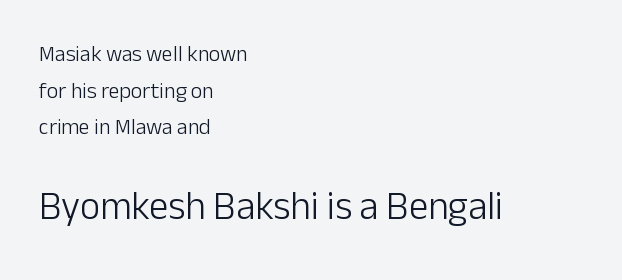
If you measured baseline to baseline, you'd find a middling distance. The type family on display is of the sans-serif kind. Weight: in the light-to-regular range. Is the lower block the larger one? Yes — the lower block carries the bigger type. Lines of text with bare space underneath. Varying glyph widths throughout — classic text-font behaviour.
